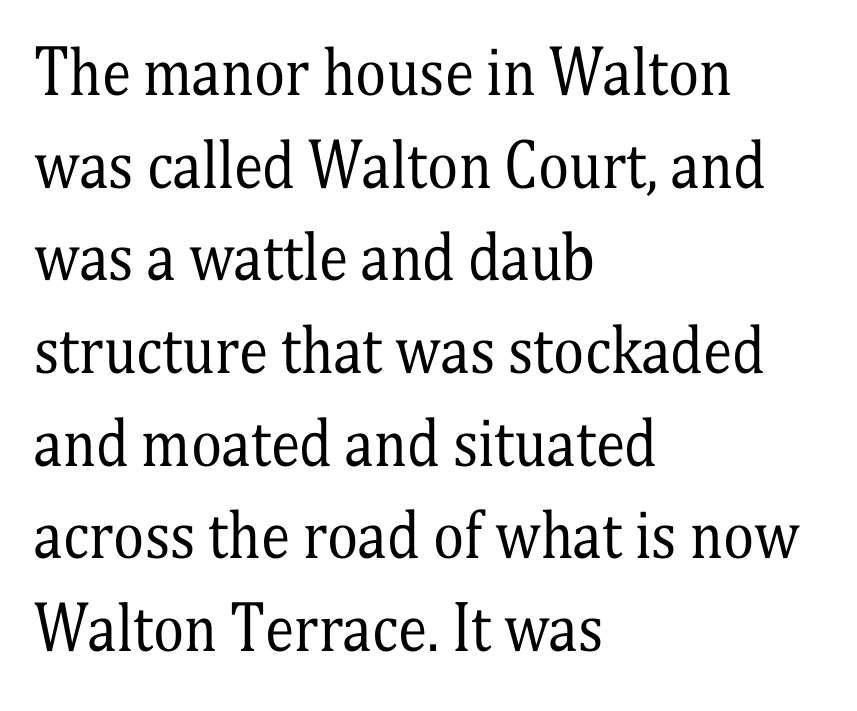
The image shows 59 px regular-weight, condensed serif type, upright; set left-aligned, normal line spacing (1.57x), normal letter spacing, not underlined; medium stroke contrast and a medium x-height.
